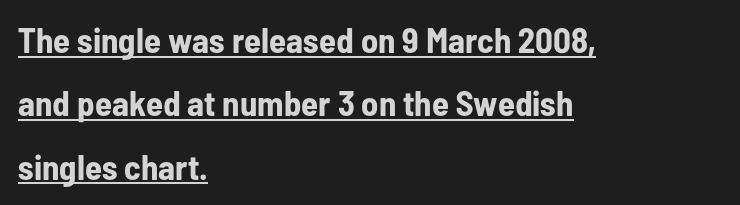
This is heavy type, rendered in bold. Letterform terminals end flat and unadorned throughout the passage. Left-aligned paragraph, ragged on the right. Observe the ordinary spacing: letters are neighbours, not strangers. Rendered with straight, roman letterforms.
